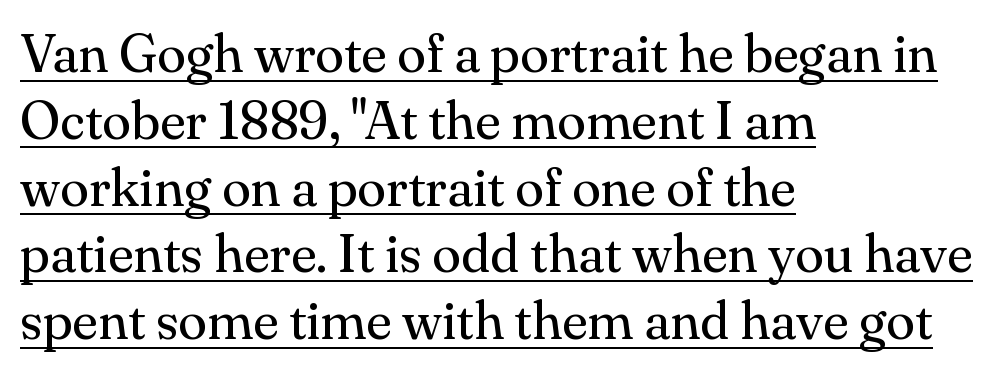
{"serif": "yes", "italic": "no", "bold": "no", "weight": "regular", "width": "normal", "stroke_contrast": "medium", "x_height": "small", "monospaced": "no", "underline": "yes", "align": "left", "line_spacing": "normal", "line_spacing_ratio": 1.26, "letter_spacing": "normal", "letter_spacing_em": 0.0, "glyph_px": 53}
